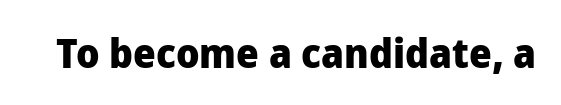
Q: Is the text bold? A: Yes.
Q: Is the text italic (slanted)? A: No, it is upright.
Q: Is the typeface a serif or a sans-serif typeface? A: Sans-serif.
Q: Is the text underlined? A: No.
Q: Is the spacing between letters normal or unusually wide? A: Normal.
Q: Width (condensed, normal, or wide)? A: Normal.
Q: Stroke contrast? A: Low.
Q: x-height? A: Medium.
Q: Monospaced? A: No.
